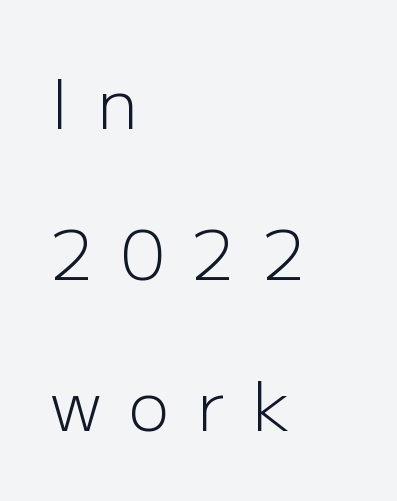
The image shows 68 px light sans-serif type, upright; set left-aligned, loose line spacing (2.22x), unusually wide letter spacing (+0.41 em), not underlined; low stroke contrast and a medium x-height.
